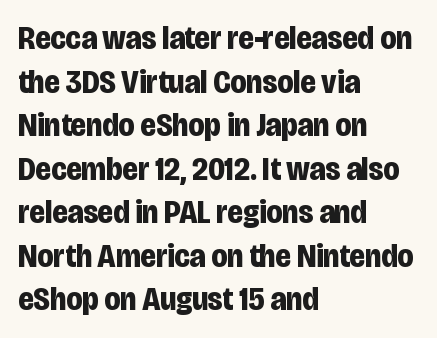
{"serif": "no", "italic": "no", "bold": "yes", "weight": "bold", "width": "condensed", "stroke_contrast": "low", "x_height": "large", "monospaced": "no", "underline": "no", "align": "left", "line_spacing": "normal", "line_spacing_ratio": 1.32, "letter_spacing": "normal", "letter_spacing_em": 0.0, "glyph_px": 33}
